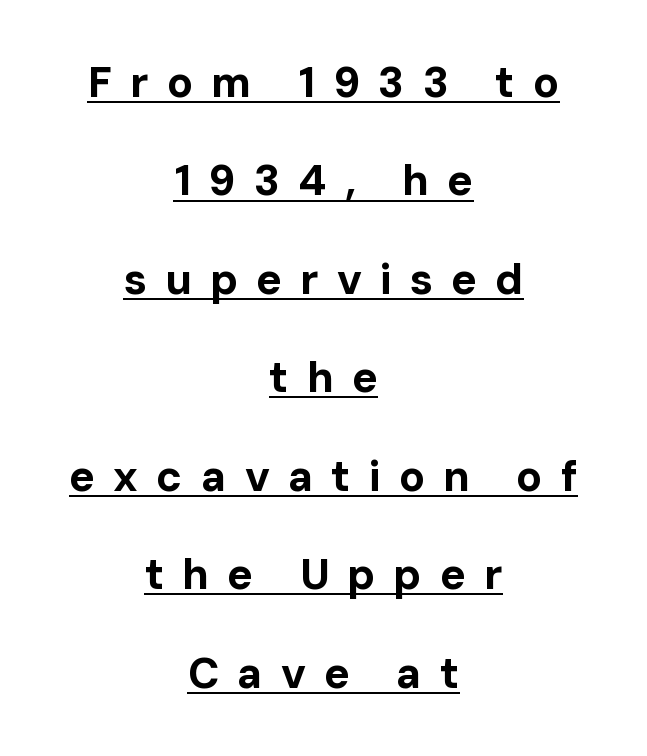
{"serif": "no", "italic": "no", "bold": "yes", "weight": "bold", "width": "normal", "stroke_contrast": "low", "x_height": "medium", "monospaced": "no", "underline": "yes", "align": "center", "line_spacing": "loose", "line_spacing_ratio": 2.29, "letter_spacing": "wide", "letter_spacing_em": 0.42, "glyph_px": 43}
